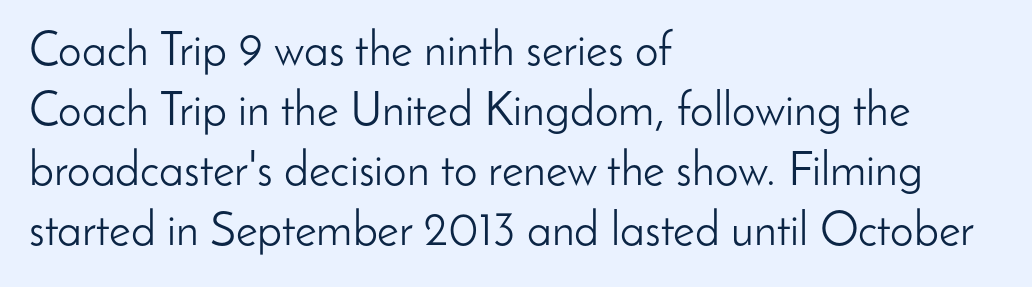
In terms of posture, this sample is upright. The space between consecutive lines is moderate. In terms of letterspacing, this is plain default setting. The typesetter chose a ragged-right arrangement here. Do the characters align in a grid? No, the font is proportional.
